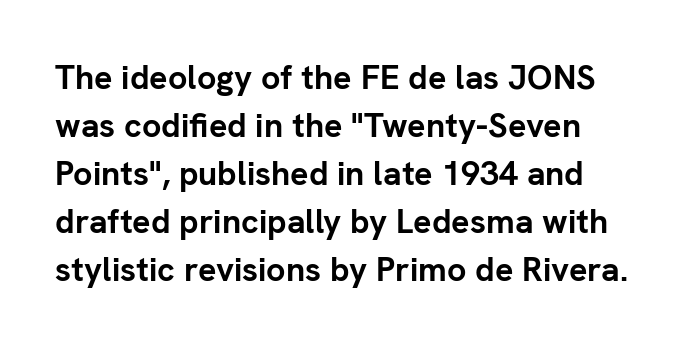
Q: Is the text bold? A: Yes.
Q: Is the text italic (slanted)? A: No, it is upright.
Q: Is the typeface a serif or a sans-serif typeface? A: Sans-serif.
Q: Is the text underlined? A: No.
Q: Is the spacing between letters normal or unusually wide? A: Normal.
Q: Is the spacing between lines tight, normal or loose? A: Normal.
Q: Width (condensed, normal, or wide)? A: Normal.
Q: Stroke contrast? A: Low.
Q: x-height? A: Medium.
Q: Monospaced? A: No.
